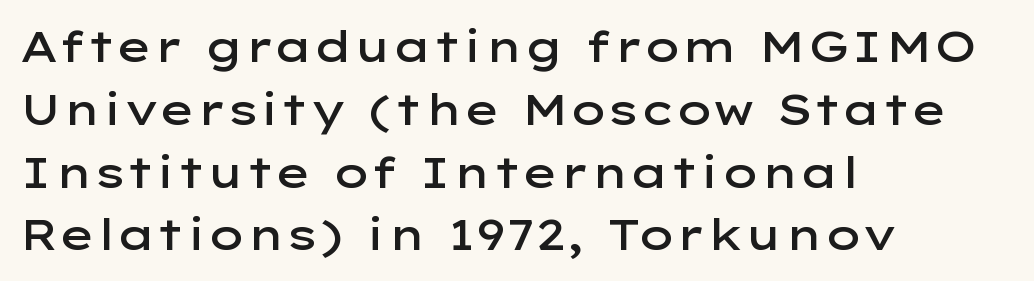
Q: Is the text bold? A: Semi-bold.
Q: Is the text italic (slanted)? A: No, it is upright.
Q: Is the typeface a serif or a sans-serif typeface? A: Sans-serif.
Q: Is the text underlined? A: No.
Q: How is the paragraph aligned? A: Left-aligned.
Q: Is the spacing between letters normal or unusually wide? A: Normal.
Q: Is the spacing between lines tight, normal or loose? A: Normal.
Q: Width (condensed, normal, or wide)? A: Wide.
Q: Stroke contrast? A: Low.
Q: x-height? A: Medium.
Q: Monospaced? A: No.
